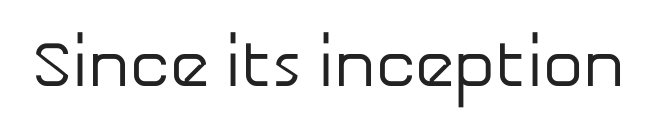
{"serif": "no", "italic": "no", "bold": "no", "weight": "regular", "width": "normal", "stroke_contrast": "low", "x_height": "medium", "monospaced": "no", "underline": "no", "letter_spacing": "normal", "letter_spacing_em": 0.0, "glyph_px": 64}
